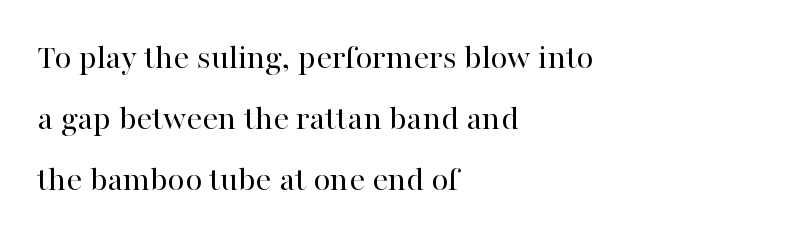
Between one letter and the next there's only the usual sliver of space. Ascenders rise straight up at ninety degrees. Rule under the text: the space is simply empty. Each line starts at the same left margin while the right side varies.
